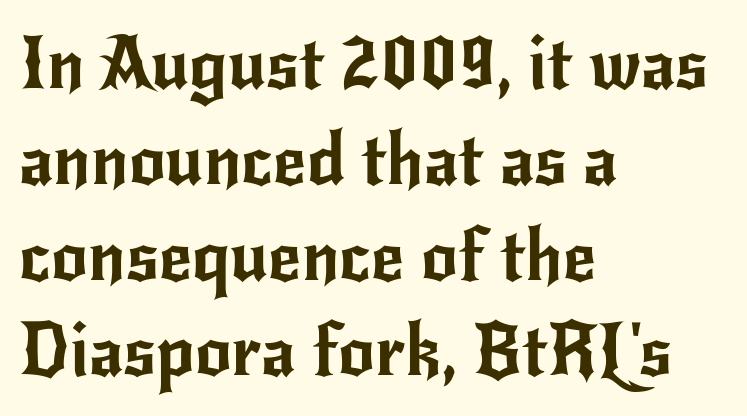
{"serif": "no", "italic": "no", "width": "normal", "stroke_contrast": "low", "x_height": "small", "monospaced": "no", "underline": "no", "align": "left", "line_spacing": "normal", "line_spacing_ratio": 1.33, "letter_spacing": "normal", "letter_spacing_em": 0.0, "glyph_px": 72}
